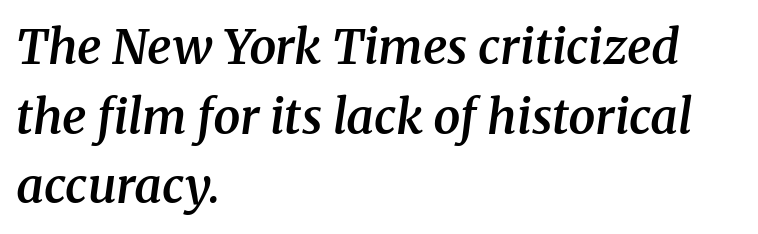
Q: Is the text bold? A: Semi-bold.
Q: Is the text italic (slanted)? A: Yes, it leans right by about 8 degrees.
Q: Is the typeface a serif or a sans-serif typeface? A: Serif.
Q: Is the text underlined? A: No.
Q: How is the paragraph aligned? A: Left-aligned.
Q: Is the spacing between letters normal or unusually wide? A: Normal.
Q: Is the spacing between lines tight, normal or loose? A: Normal.
Q: Width (condensed, normal, or wide)? A: Normal.
Q: Stroke contrast? A: Medium.
Q: x-height? A: Medium.
Q: Monospaced? A: No.
